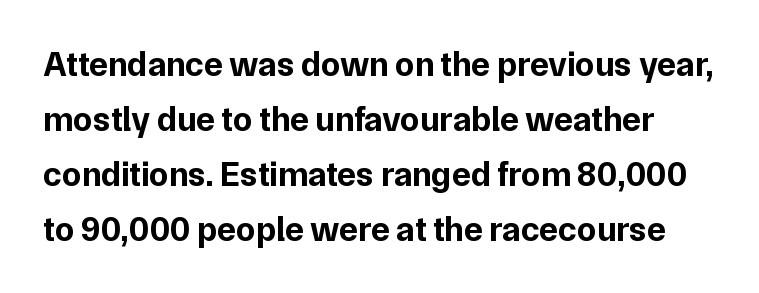
Every stem runs plumb, perpendicular to the baseline. The letters advance in unequal steps, a hallmark of proportional type. Baseline-to-baseline distance is the conventional proportion of letter height. Glyph-to-glyph distance matches everyday printed text. Look at the bottom of the vertical strokes: they stop flat, with no serifs.
